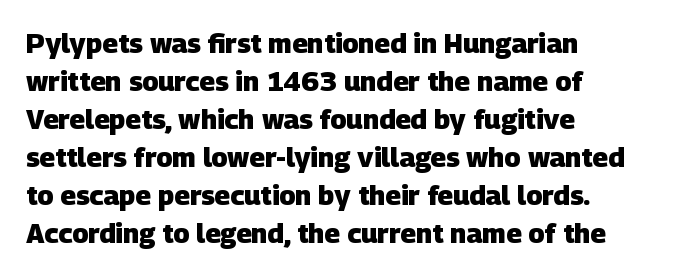
The image shows 27 px bold type; set left-aligned, normal line spacing (1.41x), normal letter spacing, not underlined.
